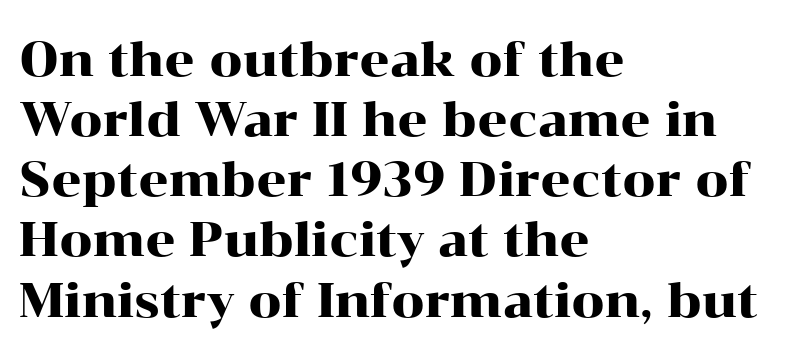
{"serif": "yes", "italic": "no", "width": "wide", "stroke_contrast": "high", "x_height": "medium", "monospaced": "no", "underline": "no", "align": "left", "line_spacing": "normal", "line_spacing_ratio": 1.28, "letter_spacing": "normal", "letter_spacing_em": 0.0, "glyph_px": 47}
